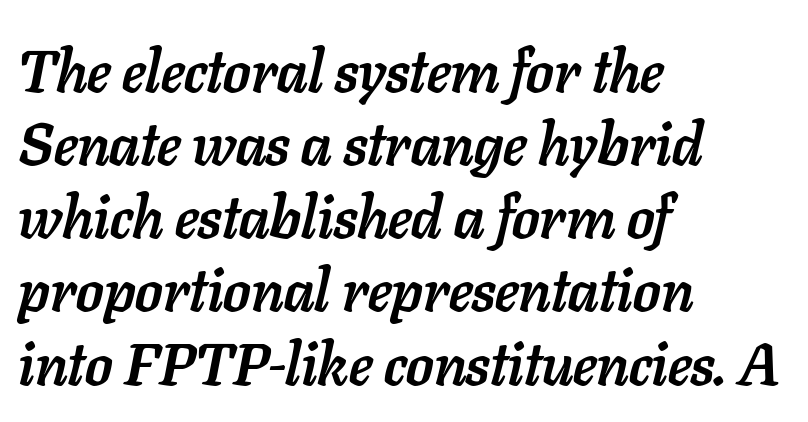
Q: Is the text bold? A: Yes.
Q: Is the text italic (slanted)? A: Yes, it leans right by about 11 degrees.
Q: Is the text underlined? A: No.
Q: How is the paragraph aligned? A: Left-aligned.
Q: Is the spacing between letters normal or unusually wide? A: Normal.
Q: Width (condensed, normal, or wide)? A: Normal.
Q: Stroke contrast? A: Low.
Q: x-height? A: Medium.
Q: Monospaced? A: No.
